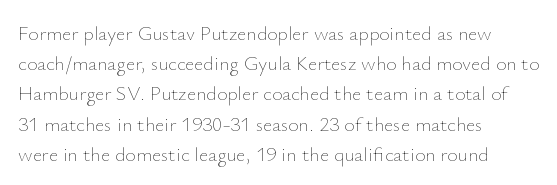
The image shows 20 px text type, upright; set left-aligned, normal line spacing (1.51x), normal letter spacing, not underlined.
